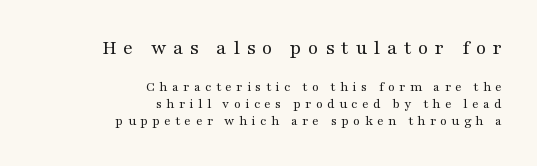
The image shows 21 px text type, upright; set right-aligned, line spacing 1.23x, unusually wide letter spacing (+0.31 em), not underlined; the first (top) block is 1.5x larger.
